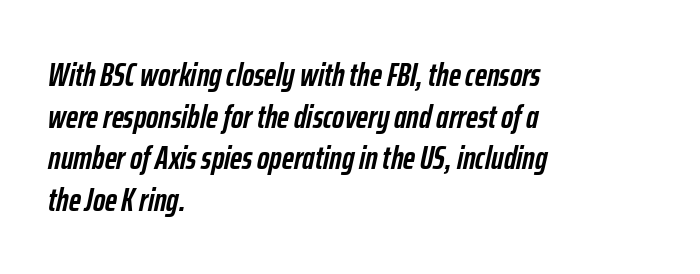
Does the copy run flush right? No — it runs flush left. Letters rest on an invisible, unmarked baseline. Does the lettering tilt? It does — this is italic. Varying glyph widths throughout — classic text-font behaviour. What weight is shown? A full bold with thick strokes.
